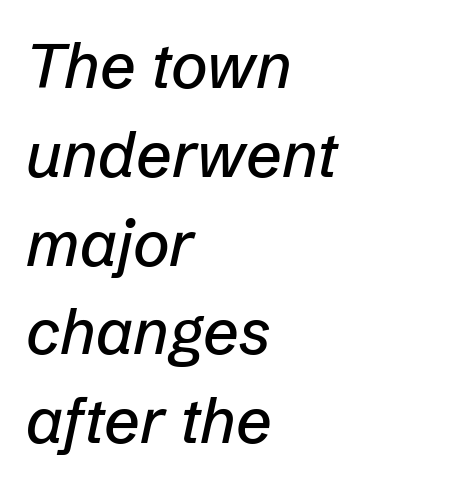
Q: Is the text italic (slanted)? A: Yes, it leans right by about 12 degrees.
Q: Is the text underlined? A: No.
Q: How is the paragraph aligned? A: Left-aligned.
Q: Is the spacing between letters normal or unusually wide? A: Normal.
Q: Is the spacing between lines tight, normal or loose? A: Normal.
Q: Width (condensed, normal, or wide)? A: Normal.
Q: Stroke contrast? A: Low.
Q: x-height? A: Medium.
Q: Monospaced? A: No.
